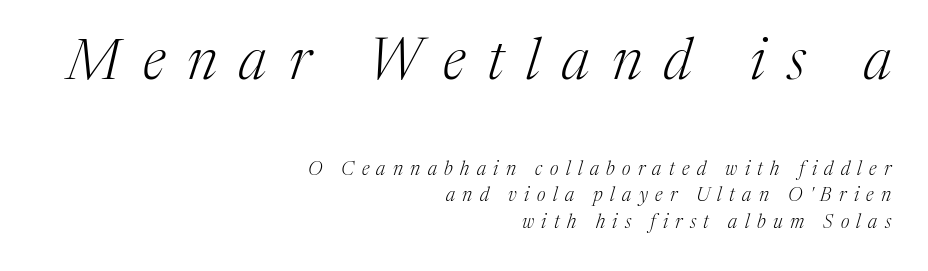
Q: Is the text bold? A: No.
Q: Is the text italic (slanted)? A: Yes, it leans right by about 17 degrees.
Q: Is the typeface a serif or a sans-serif typeface? A: Serif.
Q: Is the text underlined? A: No.
Q: How is the paragraph aligned? A: Right-aligned.
Q: Is the spacing between letters normal or unusually wide? A: Unusually wide.
Q: Is the spacing between lines tight, normal or loose? A: Normal.
Q: Which block of text is set in a larger size, the first (top) or the second (bottom)? A: The first (top) one.
Q: Width (condensed, normal, or wide)? A: Normal.
Q: Stroke contrast? A: Medium.
Q: x-height? A: Medium.
Q: Monospaced? A: No.
